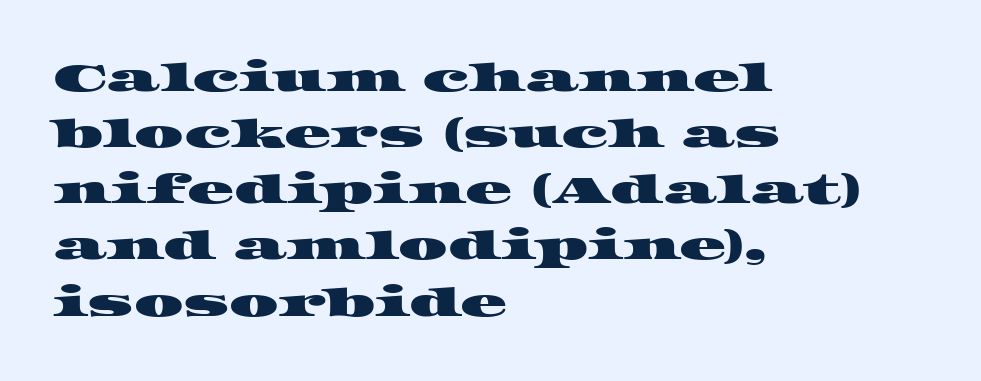
{"serif": "yes", "width": "wide", "stroke_contrast": "high", "x_height": "large", "monospaced": "no", "underline": "no", "align": "left", "line_spacing": "normal", "line_spacing_ratio": 1.44, "letter_spacing": "normal", "letter_spacing_em": 0.0, "glyph_px": 39}
